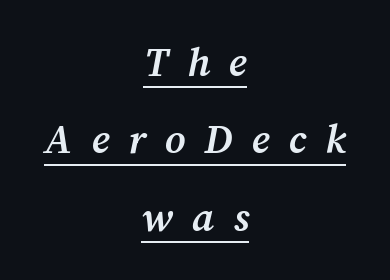
Here the designer chose a conventional face with non-uniform glyph widths. Somebody hit Ctrl+U on this one — the words are underlined. Neither beginnings nor endings align; midpoints do. Weight: bold.
